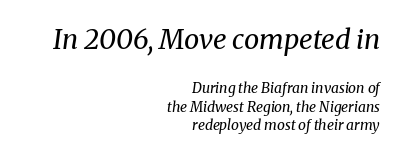
Q: Is the text bold? A: No.
Q: Is the text italic (slanted)? A: Yes, it leans right by about 8 degrees.
Q: Is the text underlined? A: No.
Q: How is the paragraph aligned? A: Right-aligned.
Q: Is the spacing between letters normal or unusually wide? A: Normal.
Q: Is the spacing between lines tight, normal or loose? A: Normal.
Q: Which block of text is set in a larger size, the first (top) or the second (bottom)? A: The first (top) one.
